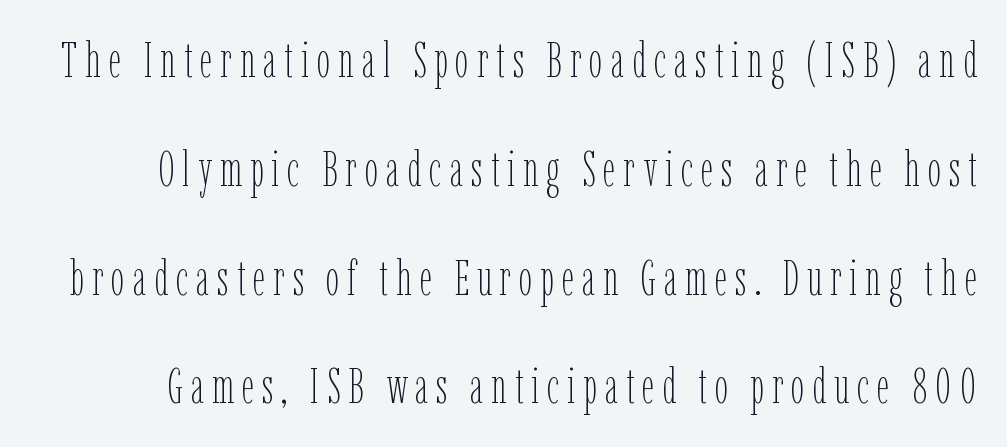
Posture: vertical. Rows of type keep a wide berth in the vertical direction. This sample has the flowing, uneven cadence of proportional lettering. Vertical stems look standard width or narrower in stroke.
